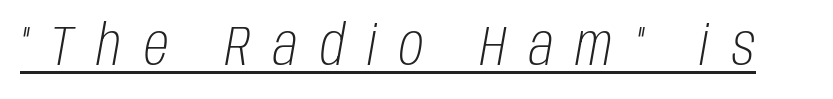
Q: Is the text bold? A: No.
Q: Is the text italic (slanted)? A: Yes, it leans right by about 10 degrees.
Q: Is the text underlined? A: Yes.
Q: Is the spacing between letters normal or unusually wide? A: Unusually wide.
Q: Width (condensed, normal, or wide)? A: Condensed.
Q: Stroke contrast? A: Low.
Q: x-height? A: Large.
Q: Monospaced? A: No.
